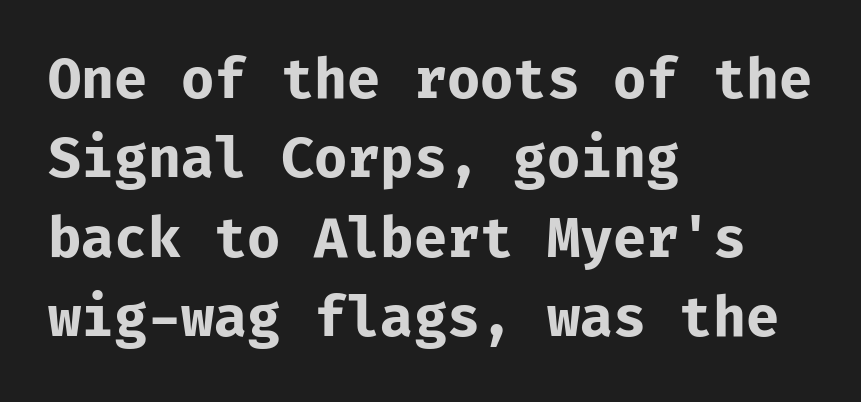
Characters remain perfectly vertical along every line. Notice how descenders clear the ascenders below comfortably — that's standard leading. Looks like terminal output: every glyph gets an equal slot. What weight is shown? A full bold with thick strokes.
